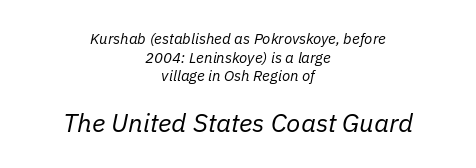
{"italic": "yes", "lean": "right", "slant_degrees": 11, "bold": "no", "underline": "no", "align": "center", "line_spacing_ratio": 1.24, "letter_spacing": "normal", "letter_spacing_em": 0.0, "larger_block": "second", "size_ratio": 1.73, "glyph_px": 26}
